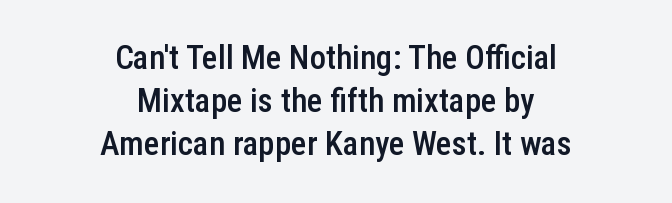
The image shows 33 px semibold, condensed sans-serif type, upright; set centered, normal line spacing (1.31x), normal letter spacing, not underlined; low stroke contrast and a medium x-height.
